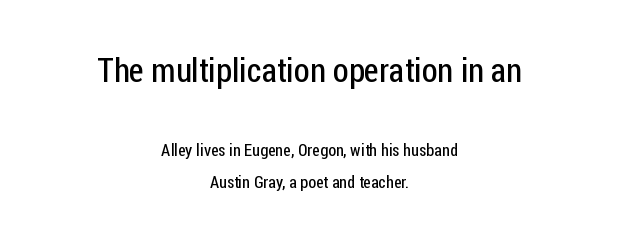
Q: Is the text bold? A: No.
Q: Is the text italic (slanted)? A: No, it is upright.
Q: Is the typeface a serif or a sans-serif typeface? A: Sans-serif.
Q: Is the text underlined? A: No.
Q: How is the paragraph aligned? A: Centered.
Q: Is the spacing between letters normal or unusually wide? A: Normal.
Q: Which block of text is set in a larger size, the first (top) or the second (bottom)? A: The first (top) one.
Q: Width (condensed, normal, or wide)? A: Condensed.
Q: Stroke contrast? A: Low.
Q: x-height? A: Medium.
Q: Monospaced? A: No.
